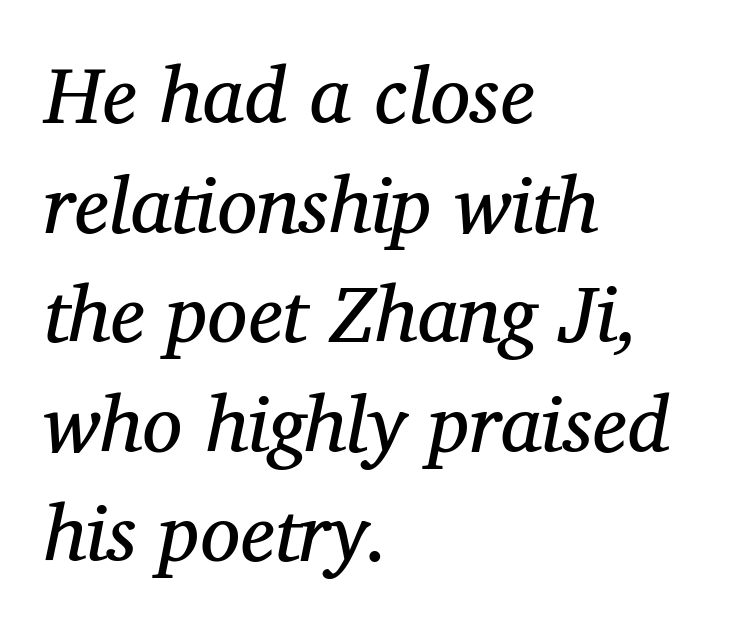
The text block is weighted toward the left margin, trailing off unevenly rightward. Yep, those are serifs on the letters. Tracking value appears to be zero — textbook default spacing. No heavy texture on the line: the type isn't bold.
